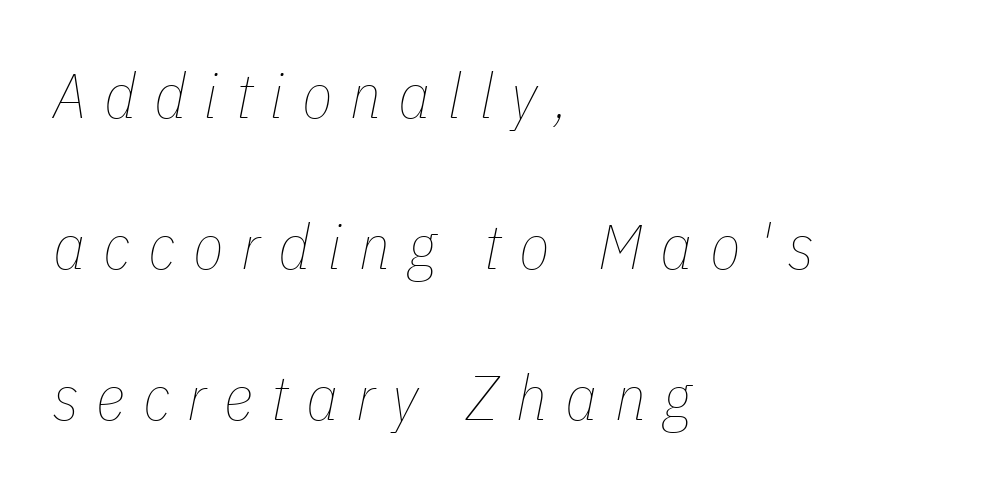
The image shows 63 px thin, condensed type, italic (leaning right); set left-aligned, loose line spacing (2.4x), unusually wide letter spacing (+0.28 em), not underlined; low stroke contrast and a medium x-height.
